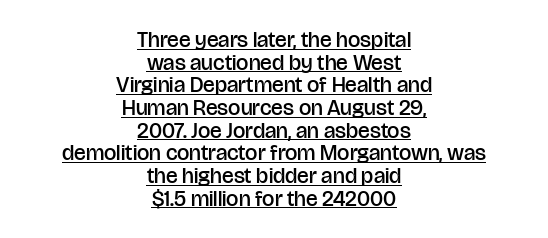
Compared with undecorated copy, this sample adds a rule below the words. This sample trades vertical openness for compactness between lines. Summary of weight: moderately heavy, a semibold. The font's upright variant was chosen for this text.
